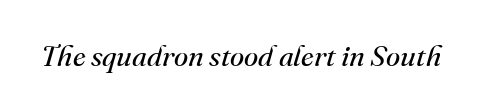
{"serif": "yes", "italic": "yes", "lean": "right", "slant_degrees": 16, "bold": "no", "weight": "regular", "width": "normal", "stroke_contrast": "medium", "x_height": "small", "monospaced": "no", "underline": "no", "letter_spacing": "normal", "letter_spacing_em": 0.0, "glyph_px": 29}
